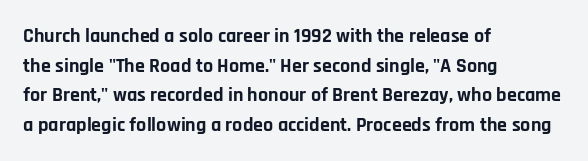
{"italic": "no", "bold": "yes", "underline": "no", "align": "left", "line_spacing": "normal", "line_spacing_ratio": 1.48, "letter_spacing": "normal", "letter_spacing_em": 0.0, "glyph_px": 20}
